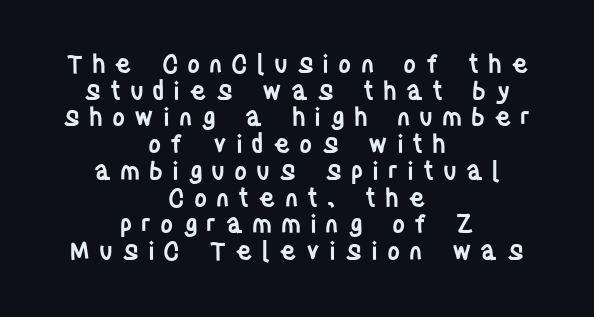
{"italic": "no", "bold": "semi", "underline": "no", "align": "center", "line_spacing": "tight", "line_spacing_ratio": 1.07, "letter_spacing": "wide", "letter_spacing_em": 0.36, "glyph_px": 25}
